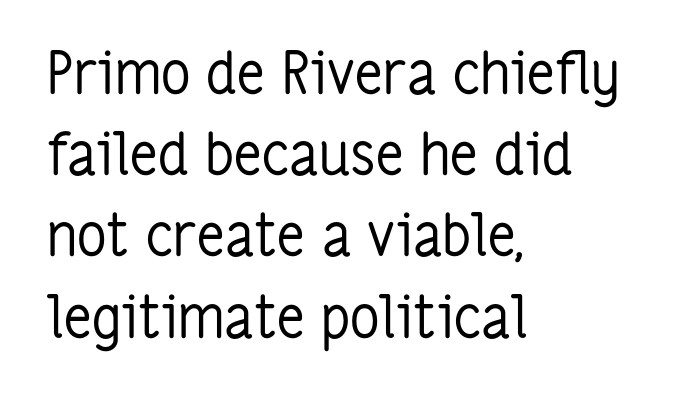
Q: Is the text bold? A: No.
Q: Is the text italic (slanted)? A: No, it is upright.
Q: Is the typeface a serif or a sans-serif typeface? A: Sans-serif.
Q: Is the text underlined? A: No.
Q: How is the paragraph aligned? A: Left-aligned.
Q: Is the spacing between letters normal or unusually wide? A: Normal.
Q: Is the spacing between lines tight, normal or loose? A: Normal.
Q: Width (condensed, normal, or wide)? A: Condensed.
Q: Stroke contrast? A: Low.
Q: x-height? A: Medium.
Q: Monospaced? A: No.
